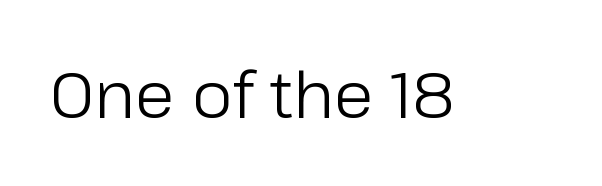
Q: Is the text bold? A: No.
Q: Is the text italic (slanted)? A: No, it is upright.
Q: Is the typeface a serif or a sans-serif typeface? A: Sans-serif.
Q: Is the text underlined? A: No.
Q: Is the spacing between letters normal or unusually wide? A: Normal.
Q: Width (condensed, normal, or wide)? A: Normal.
Q: Stroke contrast? A: Low.
Q: x-height? A: Medium.
Q: Monospaced? A: No.
